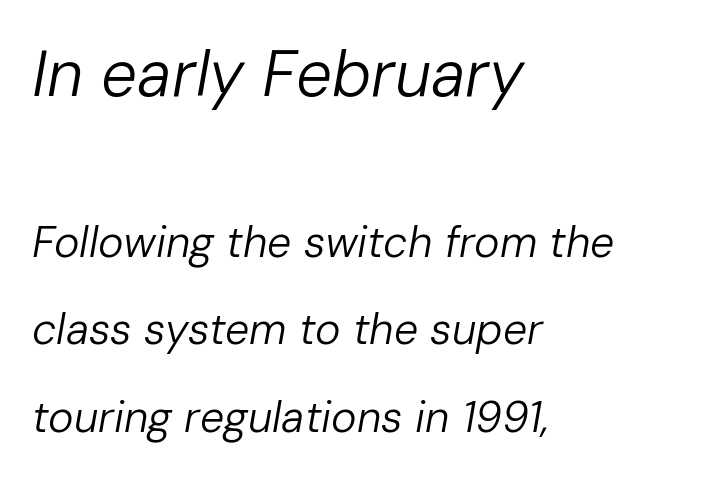
Q: Is the text bold? A: No.
Q: Is the text italic (slanted)? A: Yes, it leans right by about 10 degrees.
Q: Is the text underlined? A: No.
Q: How is the paragraph aligned? A: Left-aligned.
Q: Is the spacing between letters normal or unusually wide? A: Normal.
Q: Is the spacing between lines tight, normal or loose? A: Loose.
Q: Which block of text is set in a larger size, the first (top) or the second (bottom)? A: The first (top) one.
Q: Width (condensed, normal, or wide)? A: Normal.
Q: Stroke contrast? A: Low.
Q: x-height? A: Medium.
Q: Monospaced? A: No.
